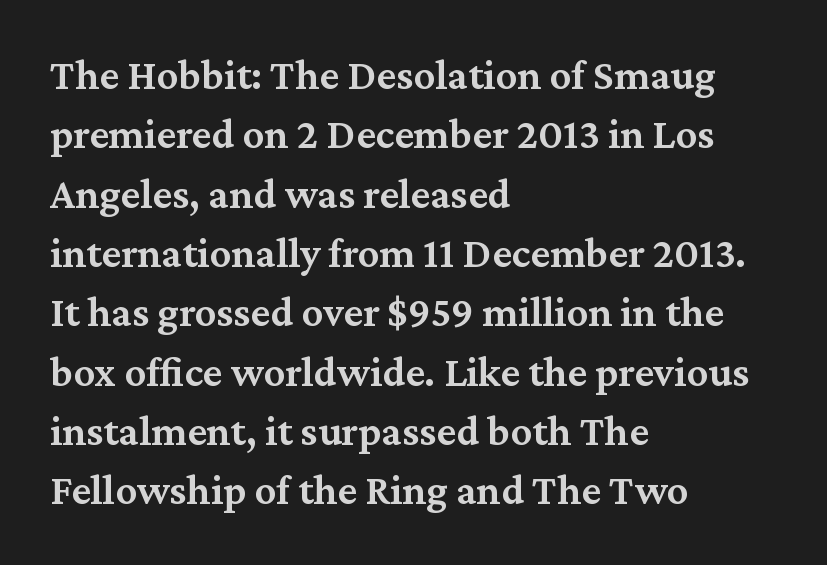
The lettering holds an erect, upright posture throughout. Summary of weight: moderately heavy, a semibold. The horizontal fit of the characters is conventional and even. Words float on clear page, feet unadorned.
